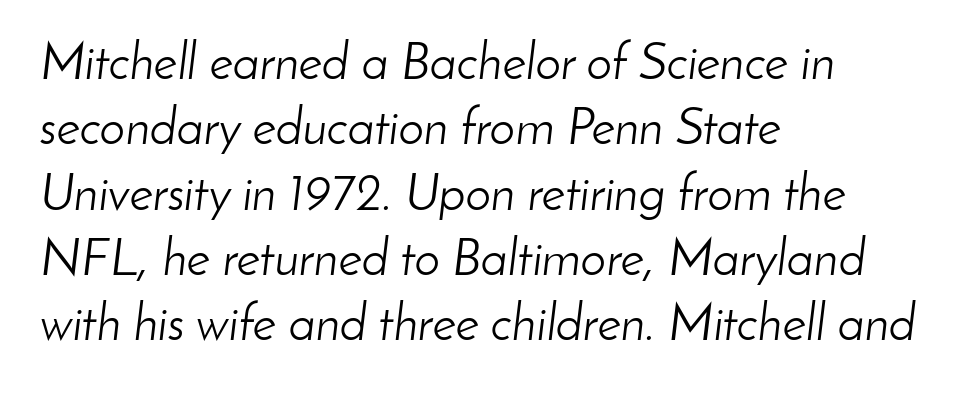
Q: Is the text bold? A: No.
Q: Is the text italic (slanted)? A: Yes, it leans right by about 8 degrees.
Q: Is the text underlined? A: No.
Q: How is the paragraph aligned? A: Left-aligned.
Q: Is the spacing between letters normal or unusually wide? A: Normal.
Q: Is the spacing between lines tight, normal or loose? A: Normal.
Q: Width (condensed, normal, or wide)? A: Normal.
Q: Stroke contrast? A: Low.
Q: x-height? A: Small.
Q: Monospaced? A: No.
